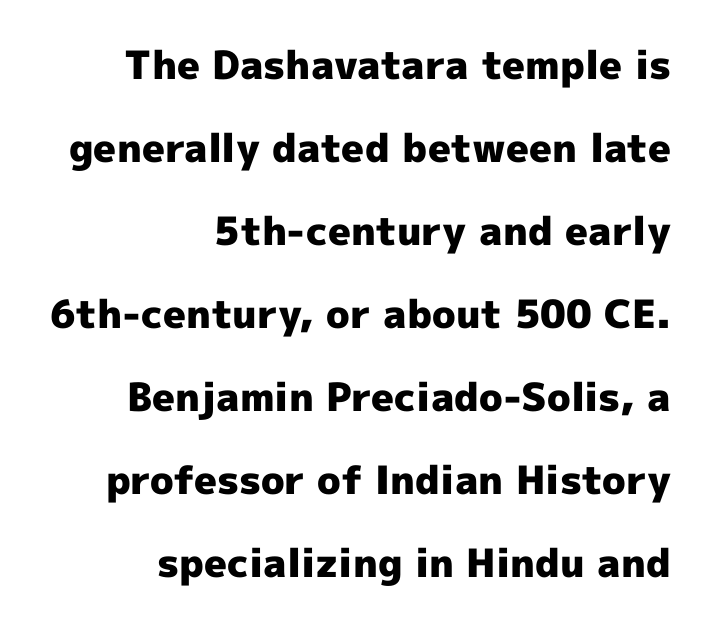
Varying glyph widths throughout — classic text-font behaviour. The foot of each line stays bare and open. Does the leading feel generous? Absolutely, it's lavish. The letterforms sit shoulder to shoulder at normal distance. In CSS terms this would be text-align: right. Check where the strokes stop: nothing finishes them off — pure sans.
